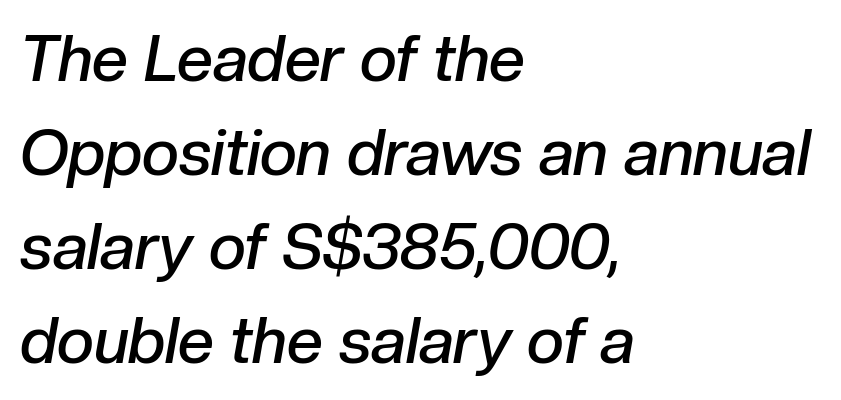
Q: Is the text bold? A: Semi-bold.
Q: Is the text italic (slanted)? A: Yes, it leans right by about 10 degrees.
Q: Is the text underlined? A: No.
Q: How is the paragraph aligned? A: Left-aligned.
Q: Is the spacing between letters normal or unusually wide? A: Normal.
Q: Is the spacing between lines tight, normal or loose? A: Normal.
Q: Width (condensed, normal, or wide)? A: Normal.
Q: Stroke contrast? A: Low.
Q: x-height? A: Medium.
Q: Monospaced? A: No.
